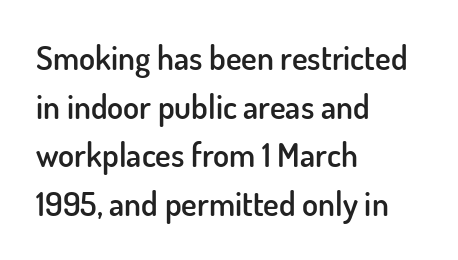
Q: Is the text bold? A: Semi-bold.
Q: Is the text italic (slanted)? A: No, it is upright.
Q: Is the typeface a serif or a sans-serif typeface? A: Sans-serif.
Q: Is the text underlined? A: No.
Q: How is the paragraph aligned? A: Left-aligned.
Q: Is the spacing between letters normal or unusually wide? A: Normal.
Q: Is the spacing between lines tight, normal or loose? A: Normal.
Q: Width (condensed, normal, or wide)? A: Normal.
Q: Stroke contrast? A: Low.
Q: x-height? A: Small.
Q: Monospaced? A: No.
